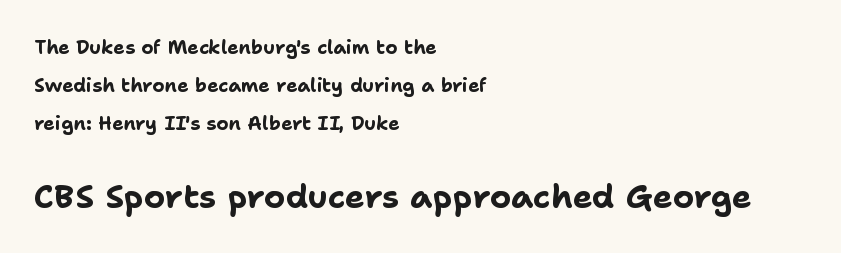
{"serif": "no", "italic": "no", "bold": "yes", "weight": "bold", "width": "normal", "stroke_contrast": "low", "x_height": "medium", "monospaced": "no", "underline": "no", "align": "left", "line_spacing": "loose", "line_spacing_ratio": 1.99, "letter_spacing": "normal", "letter_spacing_em": 0.0, "larger_block": "second", "size_ratio": 1.74, "glyph_px": 33}
